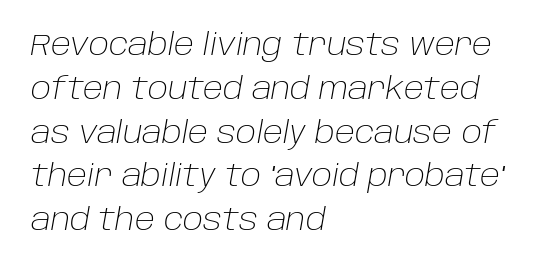
Q: Is the text bold? A: No.
Q: Is the text italic (slanted)? A: Yes, it leans right by about 10 degrees.
Q: Is the text underlined? A: No.
Q: How is the paragraph aligned? A: Left-aligned.
Q: Is the spacing between letters normal or unusually wide? A: Normal.
Q: Is the spacing between lines tight, normal or loose? A: Normal.
Q: Width (condensed, normal, or wide)? A: Normal.
Q: Stroke contrast? A: Low.
Q: x-height? A: Large.
Q: Monospaced? A: No.
